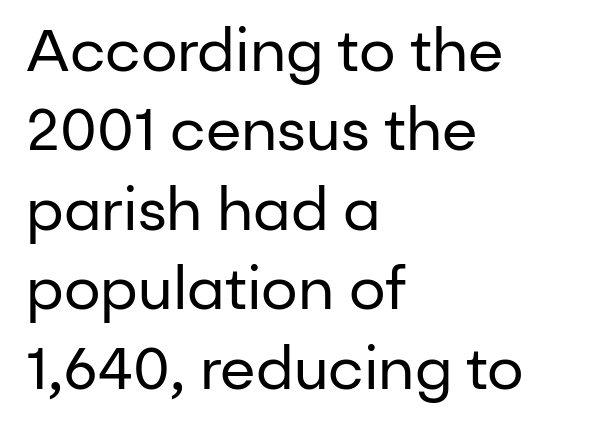
The image shows 58 px regular-weight sans-serif type, upright; set left-aligned, normal line spacing (1.37x), normal letter spacing, not underlined; low stroke contrast and a medium x-height.
